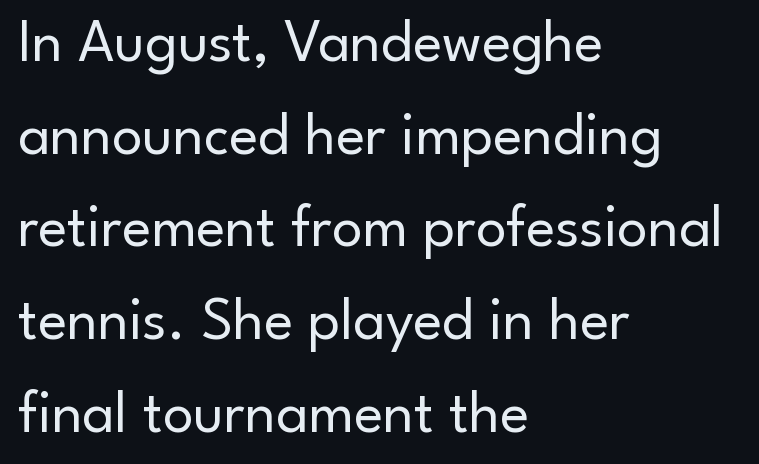
The image shows 61 px regular-weight sans-serif type, upright; set left-aligned, normal line spacing (1.52x), normal letter spacing, not underlined; low stroke contrast and a small x-height.
